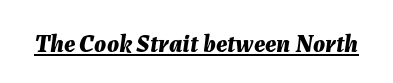
{"italic": "yes", "lean": "right", "slant_degrees": 7, "bold": "yes", "underline": "yes", "letter_spacing": "normal", "letter_spacing_em": 0.0, "glyph_px": 25}
